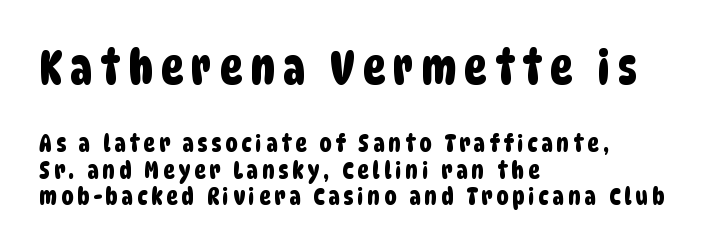
{"serif": "no", "width": "condensed", "stroke_contrast": "low", "x_height": "large", "monospaced": "no", "underline": "no", "align": "left", "line_spacing": "tight", "line_spacing_ratio": 1.1, "larger_block": "first", "size_ratio": 1.96, "glyph_px": 47}
